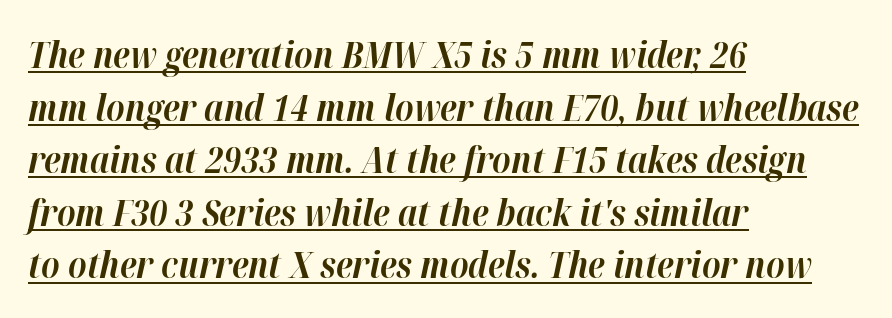
Q: Is the text bold? A: Yes.
Q: Is the text italic (slanted)? A: Yes, it leans right by about 12 degrees.
Q: Is the text underlined? A: Yes.
Q: How is the paragraph aligned? A: Left-aligned.
Q: Is the spacing between letters normal or unusually wide? A: Normal.
Q: Is the spacing between lines tight, normal or loose? A: Normal.
Q: Width (condensed, normal, or wide)? A: Normal.
Q: Stroke contrast? A: High.
Q: x-height? A: Medium.
Q: Monospaced? A: No.
